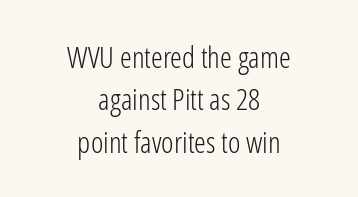
{"serif": "no", "italic": "no", "bold": "no", "weight": "light", "width": "condensed", "stroke_contrast": "low", "x_height": "medium", "monospaced": "no", "underline": "no", "align": "center", "line_spacing": "normal", "line_spacing_ratio": 1.41, "letter_spacing": "normal", "letter_spacing_em": 0.0, "glyph_px": 30}
